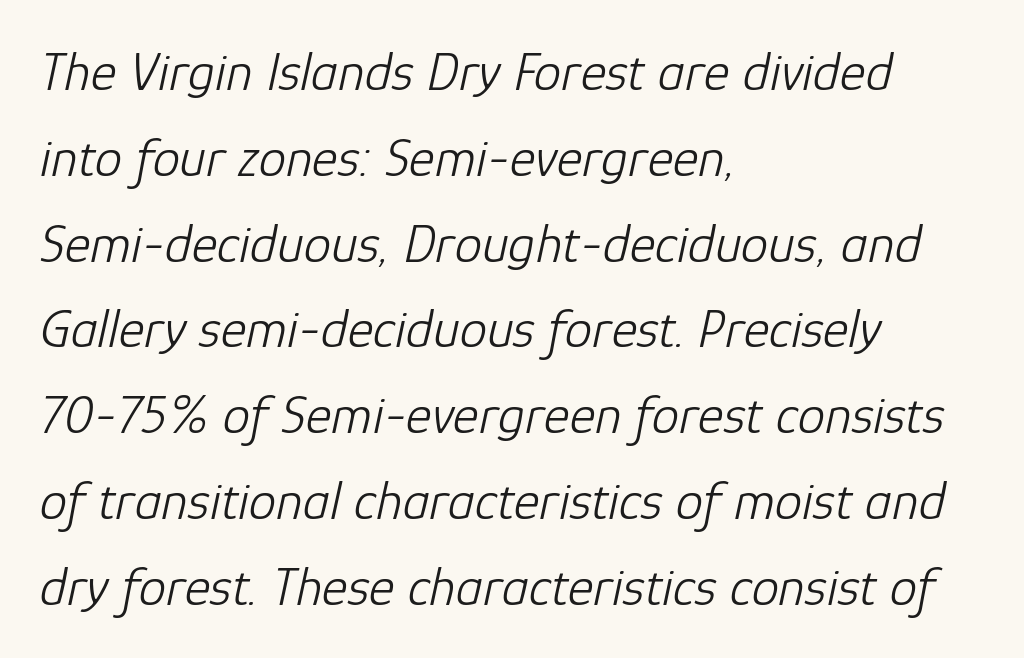
Regarding leading, the lines here are spaced in the standard way. Stems here are at most as thick as an everyday book face. Bare-footed words on every line. Slant detected: the letters are inclined. Where is the straight margin? On the left.
